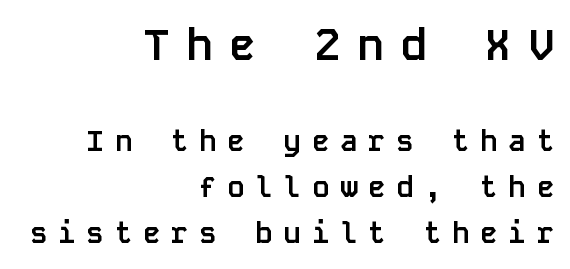
Q: Is the text bold? A: Yes.
Q: Is the text italic (slanted)? A: No, it is upright.
Q: Is the typeface a serif or a sans-serif typeface? A: Sans-serif.
Q: Is the text underlined? A: No.
Q: How is the paragraph aligned? A: Right-aligned.
Q: Is the spacing between letters normal or unusually wide? A: Unusually wide.
Q: Is the spacing between lines tight, normal or loose? A: Normal.
Q: Which block of text is set in a larger size, the first (top) or the second (bottom)? A: The first (top) one.
Q: Width (condensed, normal, or wide)? A: Normal.
Q: Stroke contrast? A: Low.
Q: x-height? A: Large.
Q: Monospaced? A: Yes.
